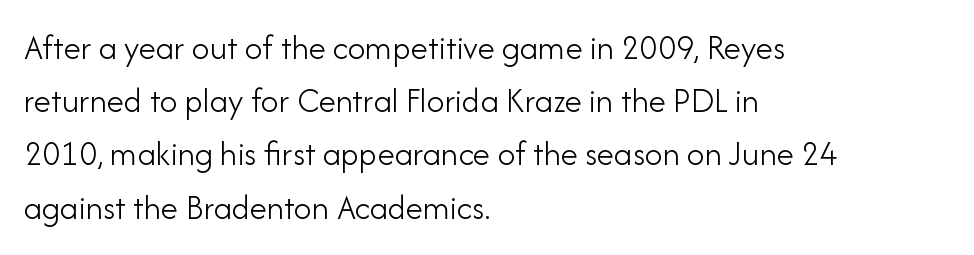
{"serif": "no", "italic": "no", "bold": "no", "weight": "light", "width": "normal", "stroke_contrast": "low", "x_height": "small", "monospaced": "no", "underline": "no", "align": "left", "line_spacing": "normal", "line_spacing_ratio": 1.52, "letter_spacing": "normal", "letter_spacing_em": 0.0, "glyph_px": 35}
